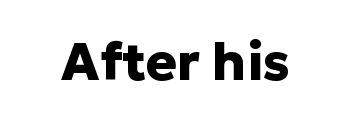
Q: Is the text bold? A: Yes.
Q: Is the text italic (slanted)? A: No, it is upright.
Q: Is the typeface a serif or a sans-serif typeface? A: Sans-serif.
Q: Is the text underlined? A: No.
Q: Is the spacing between letters normal or unusually wide? A: Normal.
Q: Width (condensed, normal, or wide)? A: Normal.
Q: Stroke contrast? A: Low.
Q: x-height? A: Medium.
Q: Monospaced? A: No.
